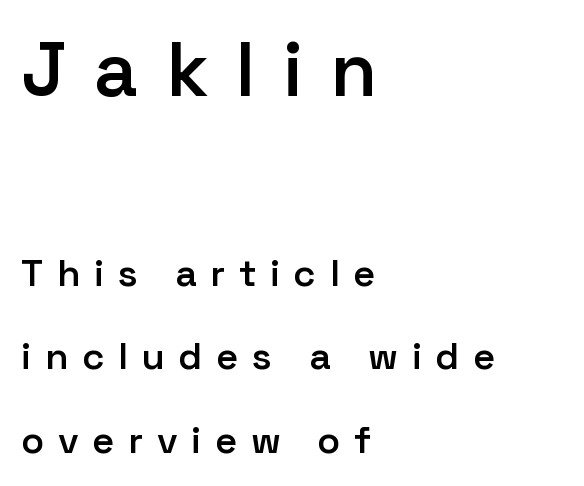
Character widths vary here, with narrow letters taking less room than wide ones. Descender tails drop into unmarked territory. The designer gave the opening block more size than the closing block. This rendering employs a face without finishing strokes, i.e., a sans-serif. The lines in this sample share a left origin and differ only in where they stop. The rendering uses a semibold face; strokes are thickened but not to full bold.
